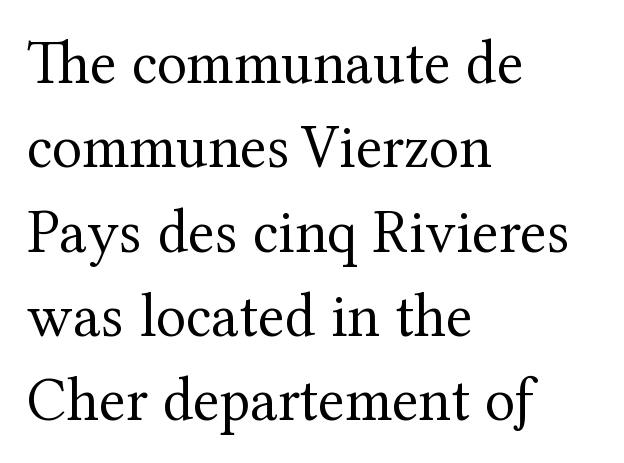
{"serif": "yes", "italic": "no", "bold": "no", "weight": "regular", "width": "normal", "stroke_contrast": "medium", "x_height": "medium", "monospaced": "no", "underline": "no", "align": "left", "line_spacing": "normal", "line_spacing_ratio": 1.36, "letter_spacing": "normal", "letter_spacing_em": 0.0, "glyph_px": 62}
